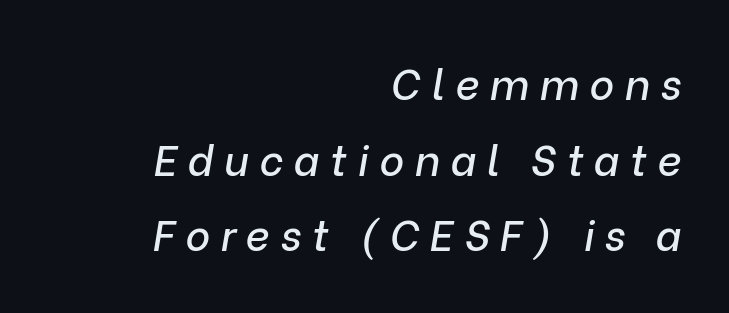
No word sits above an underline. Each word looks stretched out because of the extra space between its letters. Do the characters align in a grid? No, the font is proportional. The specimen reads as italic at a glance.
